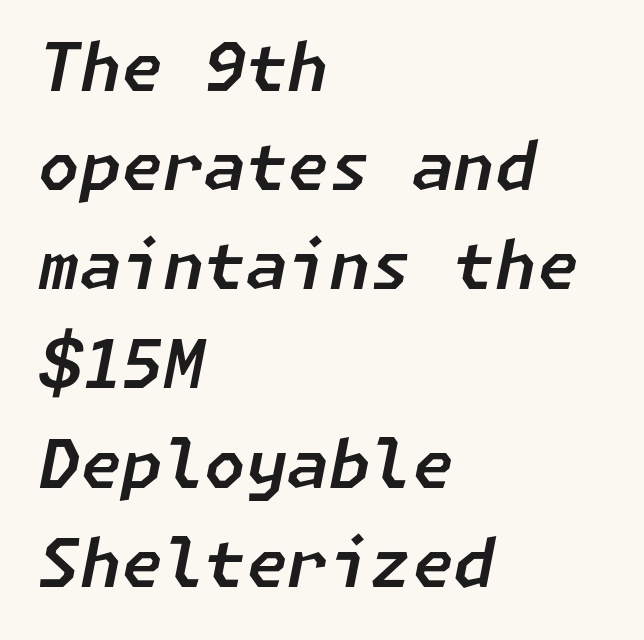
{"italic": "yes", "lean": "right", "slant_degrees": 11, "width": "normal", "stroke_contrast": "low", "x_height": "medium", "underline": "no", "align": "left", "line_spacing": "normal", "line_spacing_ratio": 1.48, "letter_spacing": "normal", "letter_spacing_em": 0.0, "glyph_px": 67}
